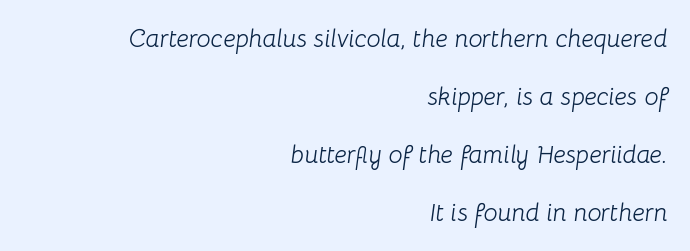
Compared with a flush-left layout, this one pins lines to the opposite, right side. The lines are spread far apart with generous leading. Honestly, the letter spacing is just normal — you wouldn't notice it. This rendering features lettering with no underline. Vertical stems look standard width or narrower in stroke. The text carries the slant typical of an italic or oblique font.
